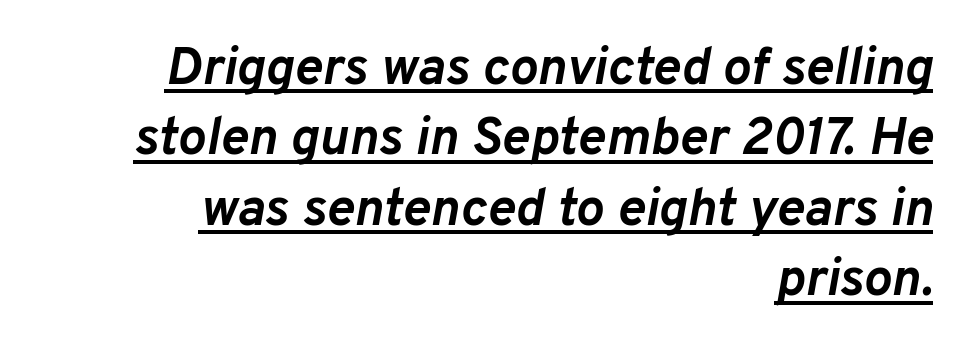
Note the varied advance widths — an 'i' is clearly narrower than an 'm'. Strokes here are thick enough to call this a true bold. Honestly, the letter spacing is just normal — you wouldn't notice it. Somebody hit Ctrl+U on this one — the words are underlined.
